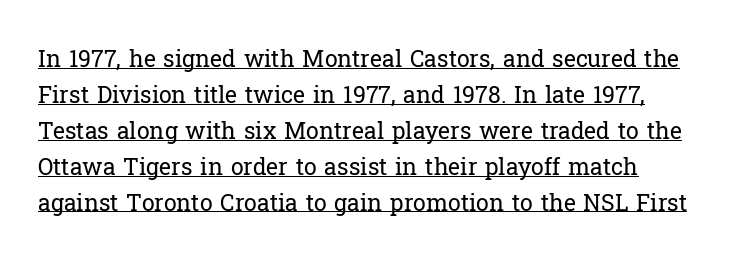
Q: Is the text bold? A: No.
Q: Is the text italic (slanted)? A: No, it is upright.
Q: Is the text underlined? A: Yes.
Q: Is the spacing between letters normal or unusually wide? A: Normal.
Q: Is the spacing between lines tight, normal or loose? A: Normal.
